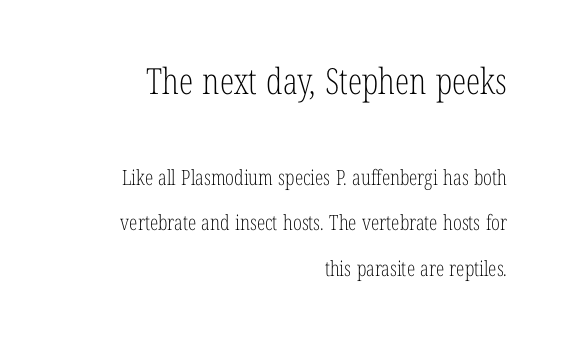
The image shows 36 px light, condensed serif type, upright; set right-aligned, loose line spacing (2.17x), normal letter spacing, not underlined; the first (top) block is 1.71x larger; low stroke contrast and a medium x-height.
